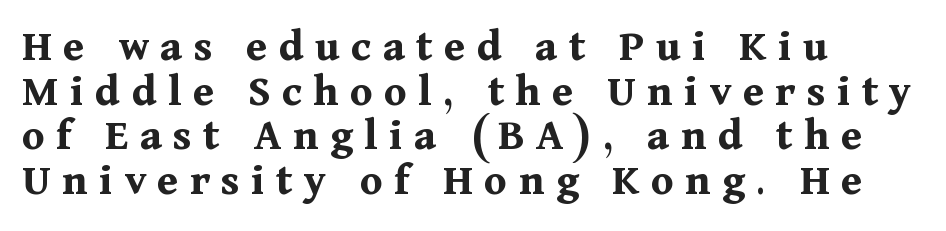
Typographic density is high because the face is bold. The passage shown has open, widely tracked lettering throughout. Posture: upright roman. The rendering uses natural spacing where letterforms have individual widths.
